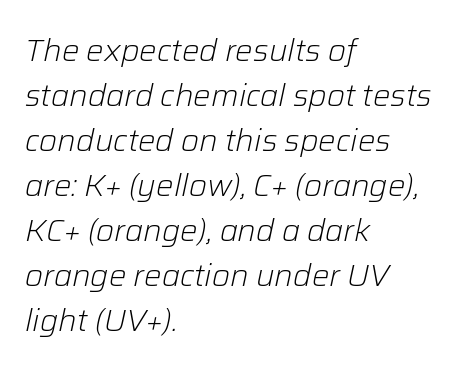
{"italic": "yes", "lean": "right", "slant_degrees": 12, "bold": "no", "weight": "light", "width": "normal", "stroke_contrast": "low", "x_height": "medium", "monospaced": "no", "underline": "no", "align": "left", "line_spacing": "normal", "line_spacing_ratio": 1.45, "letter_spacing": "normal", "letter_spacing_em": 0.0, "glyph_px": 31}
